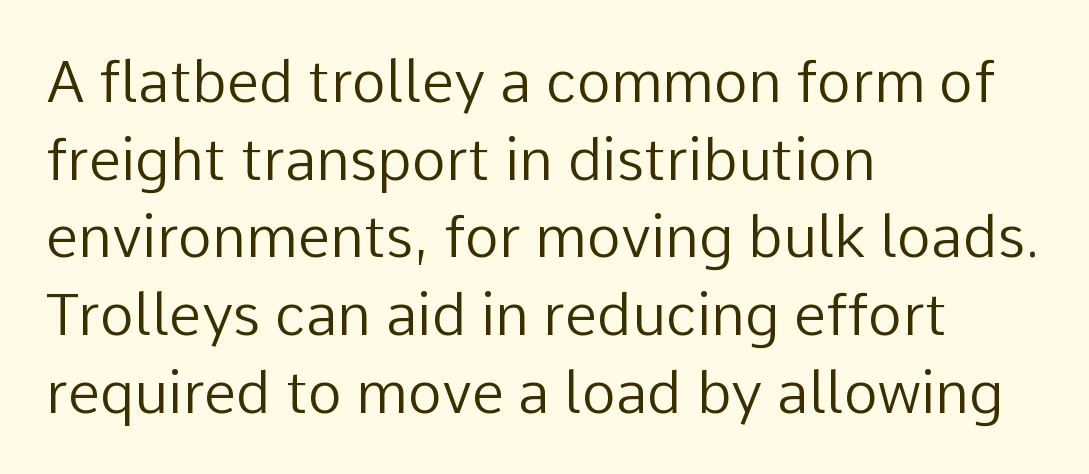
The image shows 58 px regular-weight sans-serif type, upright; set left-aligned, normal line spacing (1.34x), normal letter spacing, not underlined; low stroke contrast and a medium x-height.
